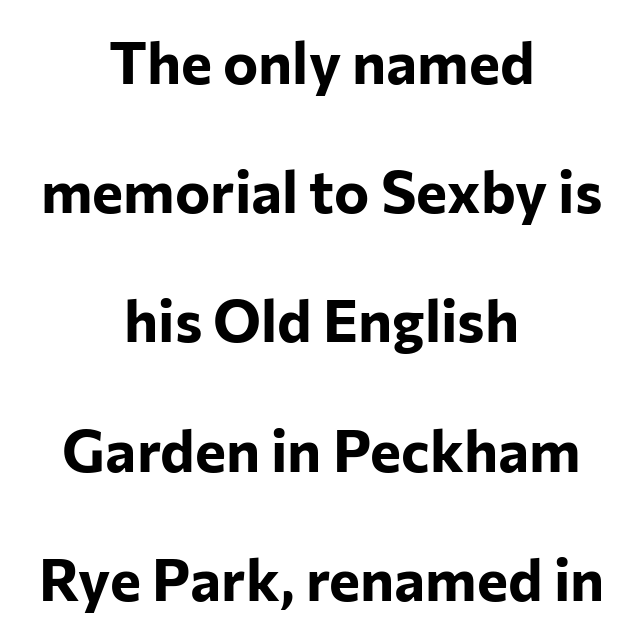
The image shows 59 px bold sans-serif type, upright; set centered, loose line spacing (2.19x), normal letter spacing, not underlined; low stroke contrast and a medium x-height.
